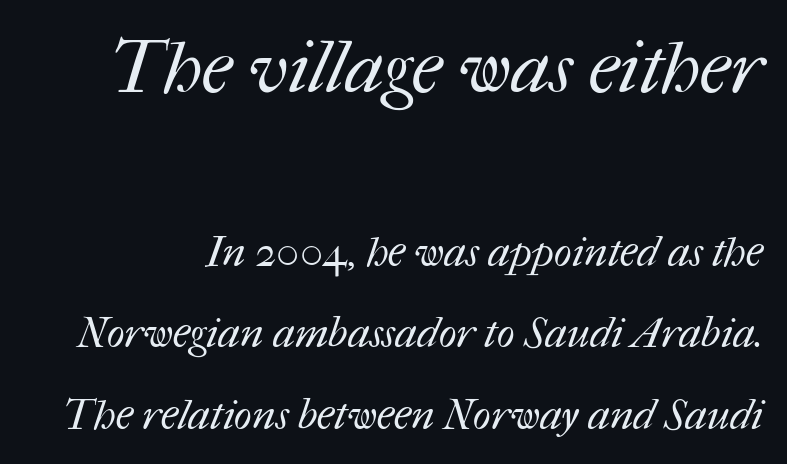
{"bold": "no", "weight": "regular", "width": "normal", "stroke_contrast": "medium", "x_height": "medium", "monospaced": "no", "underline": "no", "line_spacing": "loose", "line_spacing_ratio": 1.94, "letter_spacing": "normal", "letter_spacing_em": 0.0, "larger_block": "first", "size_ratio": 1.76, "glyph_px": 74}
